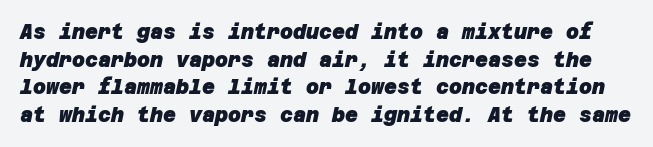
The image shows 20 px bold type; set normal line spacing (1.38x), normal letter spacing, not underlined.
